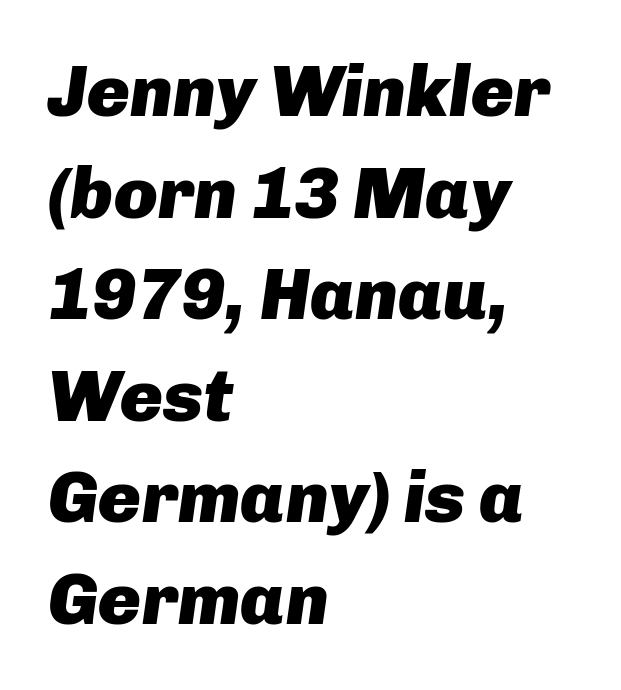
This rendering uses left alignment, leaving the right contour irregular. Is there much room between lines? A standard amount, neither cramped nor airy. The font is running at its bold setting. This sample has the flowing, uneven cadence of proportional lettering. Between one letter and the next there's only the usual sliver of space.
